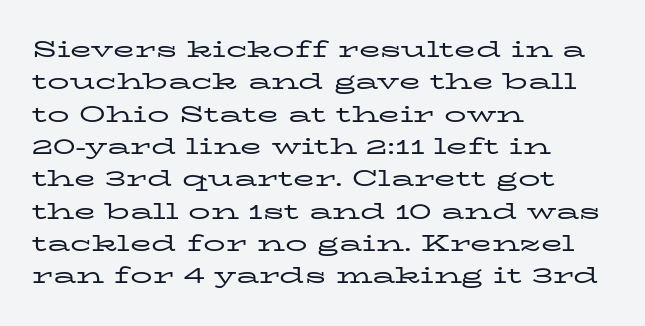
The image shows 22 px text type, upright; set left-aligned, normal line spacing (1.47x), normal letter spacing, not underlined.
